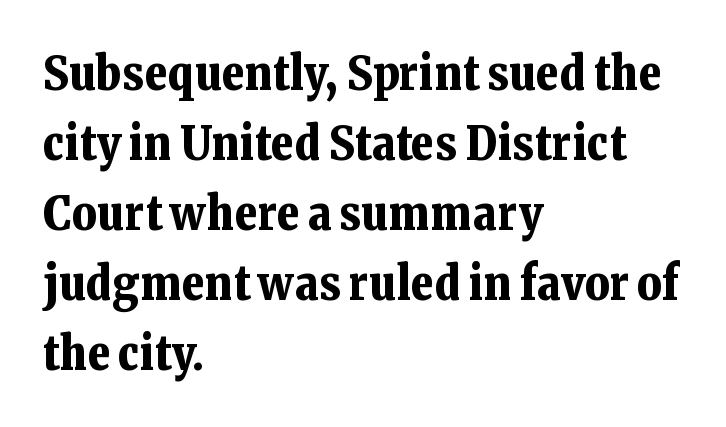
The image shows 47 px bold serif type, upright; set left-aligned, normal line spacing (1.49x), normal letter spacing, not underlined; low stroke contrast and a medium x-height.
